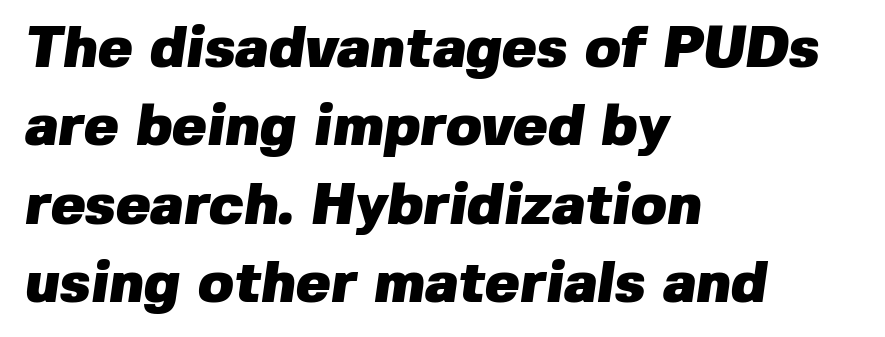
Q: Is the text bold? A: Yes.
Q: Is the typeface a serif or a sans-serif typeface? A: Sans-serif.
Q: Is the text underlined? A: No.
Q: How is the paragraph aligned? A: Left-aligned.
Q: Is the spacing between letters normal or unusually wide? A: Normal.
Q: Is the spacing between lines tight, normal or loose? A: Normal.
Q: Width (condensed, normal, or wide)? A: Normal.
Q: Stroke contrast? A: Low.
Q: x-height? A: Medium.
Q: Monospaced? A: No.
